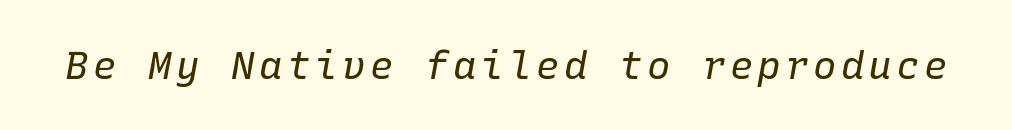
The image shows 39 px regular-weight type, italic (leaning right), monospaced; set not underlined; low stroke contrast and a medium x-height.
